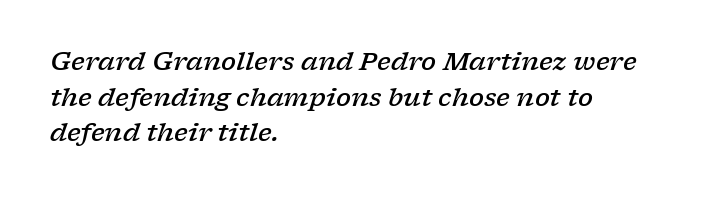
{"italic": "yes", "lean": "right", "slant_degrees": 17, "bold": "semi", "underline": "no", "align": "left", "line_spacing": "normal", "line_spacing_ratio": 1.43, "letter_spacing": "normal", "letter_spacing_em": 0.0, "glyph_px": 25}
